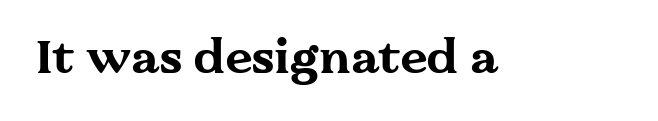
{"serif": "yes", "italic": "no", "bold": "yes", "weight": "bold", "width": "wide", "stroke_contrast": "medium", "x_height": "medium", "monospaced": "no", "underline": "no", "letter_spacing": "normal", "letter_spacing_em": 0.0, "glyph_px": 48}
